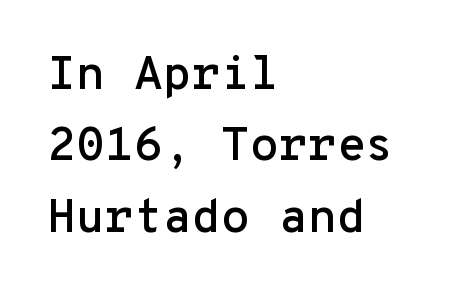
Every character here occupies the same horizontal width, giving the sample a typewriter-like rhythm. Notice how descenders clear the ascenders below comfortably — that's standard leading. The lines in this sample share a left origin and differ only in where they stop. The foot of each line stays bare and open. Glyph-to-glyph distance matches everyday printed text. Italic: no, the glyphs are upright roman.
